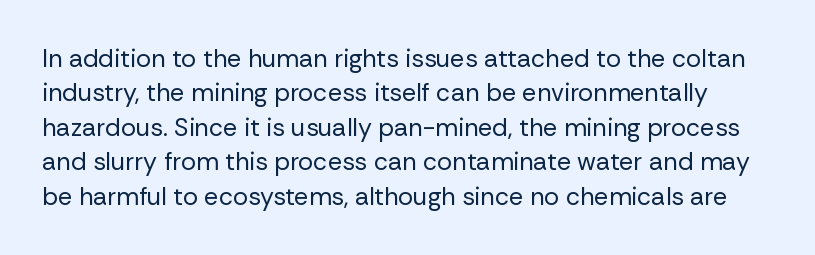
{"italic": "no", "bold": "no", "underline": "no", "line_spacing": "normal", "line_spacing_ratio": 1.38, "letter_spacing": "normal", "letter_spacing_em": 0.0, "glyph_px": 25}
